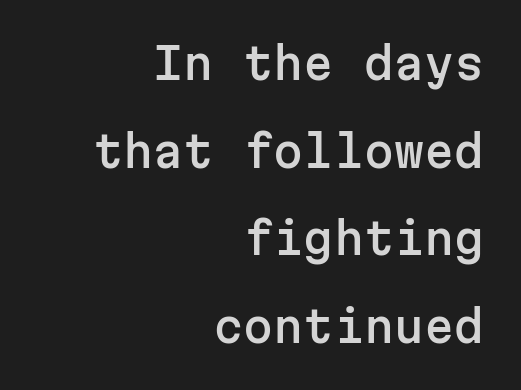
Between one letter and the next there's only the usual sliver of space. Vertical spacing — loose. Spacing verdict: monospaced, one width for all characters. Characters remain perfectly vertical along every line. All the whitespace from short lines collects on the left.
